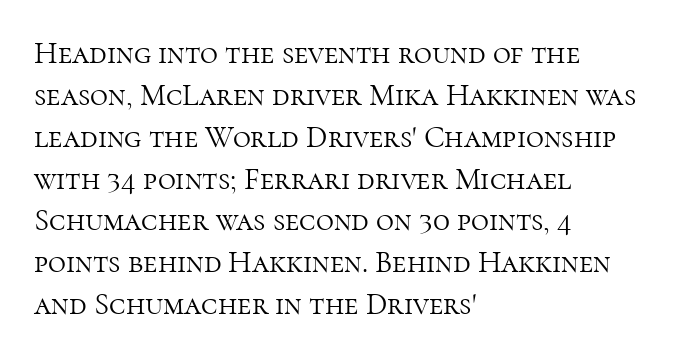
The image shows 31 px light serif type, upright; set left-aligned, normal line spacing (1.35x), normal letter spacing, not underlined; high stroke contrast and a medium x-height.
